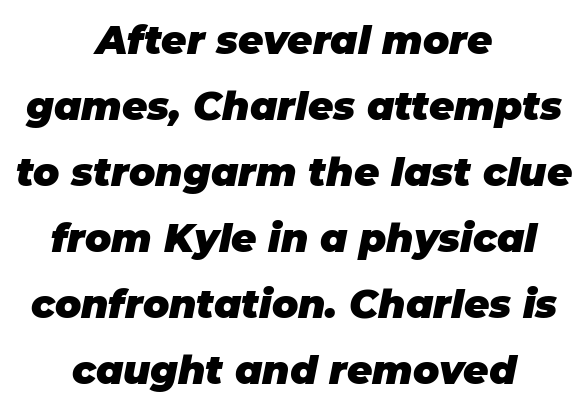
A typesetter would call this zero additional tracking. Leading matches the norm, producing a regular column. Underlining? Definitely not there. The text carries the slant typical of an italic or oblique font. Looks like regular typesetting: each glyph gets only the width it needs. As a designer I'd log this as weight 700, bold.
